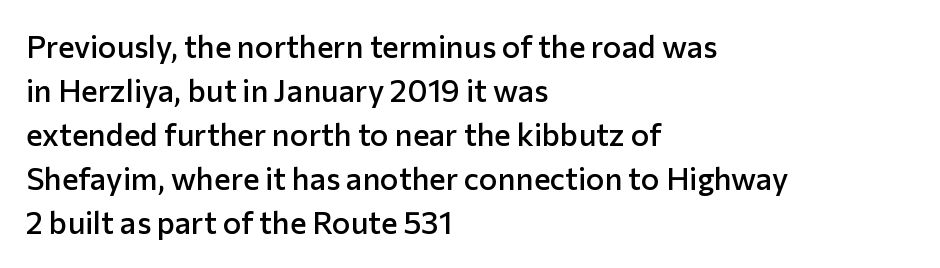
Caption: multi-line text, flush left, ragged right. How heavy is the stroke? Medium-heavy — a semibold, shy of bold. Does the lettering tilt? It doesn't — this is upright. Note the varied advance widths — an 'i' is clearly narrower than an 'm'. Clear beneath every line of the passage.
